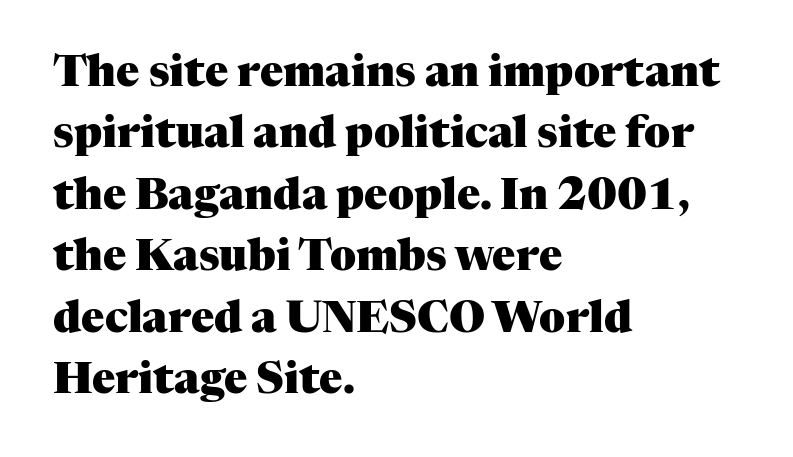
The image shows 43 px heavy serif type, upright; set left-aligned, normal line spacing (1.43x), normal letter spacing, not underlined; medium stroke contrast and a medium x-height.
